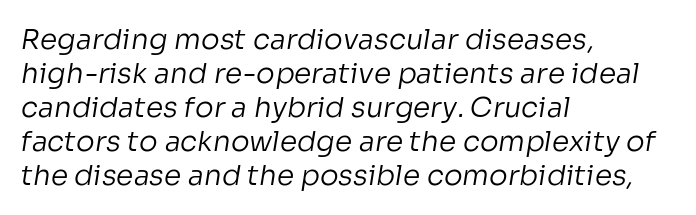
{"serif": "no", "bold": "no", "weight": "regular", "width": "normal", "stroke_contrast": "low", "x_height": "medium", "monospaced": "no", "underline": "no", "align": "left", "line_spacing_ratio": 1.21, "letter_spacing": "normal", "letter_spacing_em": 0.0, "glyph_px": 28}
